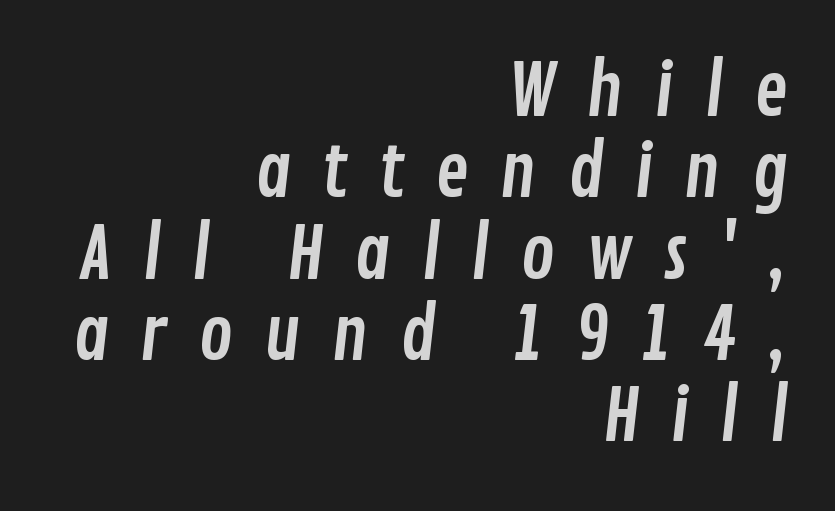
Q: Is the typeface a serif or a sans-serif typeface? A: Sans-serif.
Q: Is the text underlined? A: No.
Q: How is the paragraph aligned? A: Right-aligned.
Q: Is the spacing between letters normal or unusually wide? A: Unusually wide.
Q: Is the spacing between lines tight, normal or loose? A: Tight.
Q: Width (condensed, normal, or wide)? A: Condensed.
Q: Stroke contrast? A: Low.
Q: x-height? A: Medium.
Q: Monospaced? A: No.
